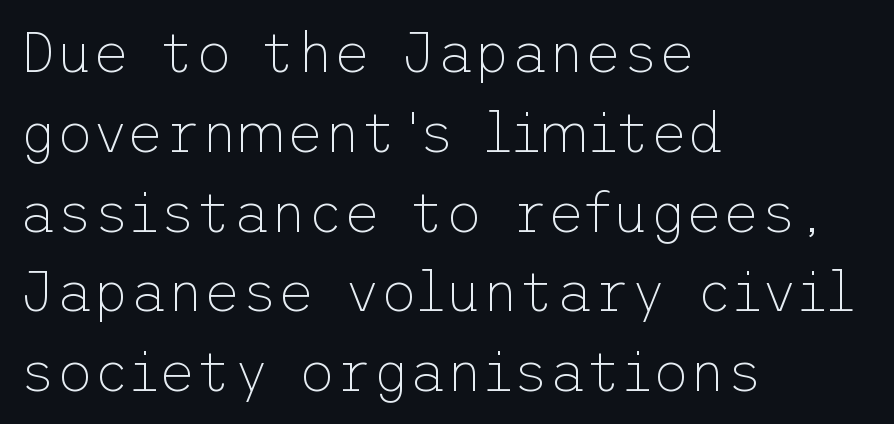
Q: Is the text bold? A: No.
Q: Is the text italic (slanted)? A: No, it is upright.
Q: Is the typeface a serif or a sans-serif typeface? A: Sans-serif.
Q: Is the text underlined? A: No.
Q: How is the paragraph aligned? A: Left-aligned.
Q: Is the spacing between letters normal or unusually wide? A: Normal.
Q: Is the spacing between lines tight, normal or loose? A: Normal.
Q: Width (condensed, normal, or wide)? A: Normal.
Q: Stroke contrast? A: Low.
Q: x-height? A: Medium.
